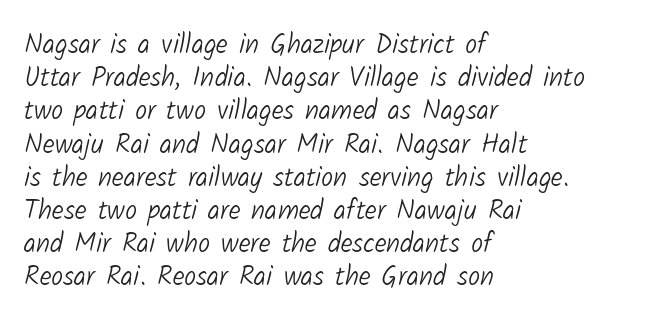
The image shows 27 px text type; set left-aligned, line spacing 1.23x, normal letter spacing, not underlined.
